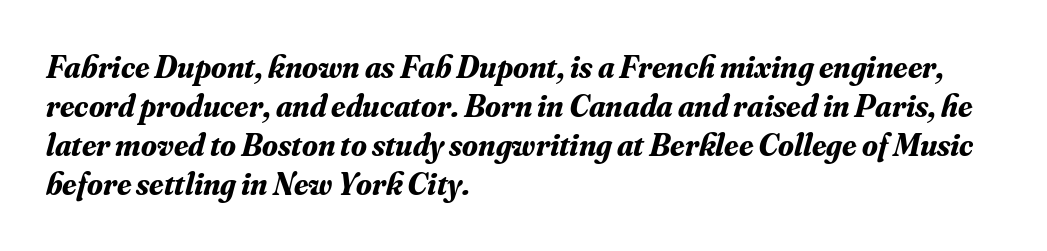
{"serif": "yes", "italic": "yes", "lean": "right", "slant_degrees": 16, "bold": "yes", "weight": "bold", "width": "normal", "stroke_contrast": "medium", "x_height": "small", "monospaced": "no", "underline": "no", "align": "left", "line_spacing_ratio": 1.22, "letter_spacing": "normal", "letter_spacing_em": 0.0, "glyph_px": 32}
